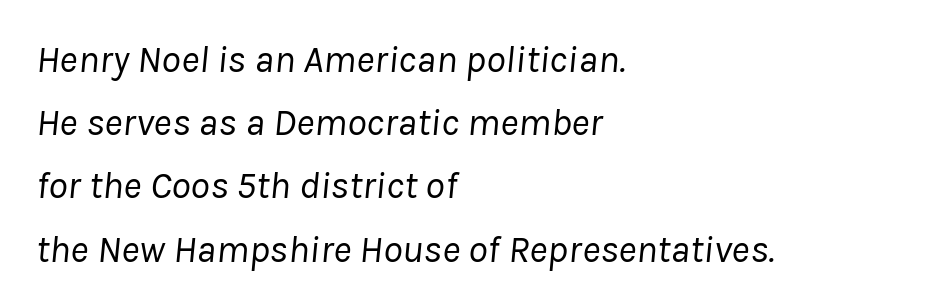
{"italic": "yes", "lean": "right", "slant_degrees": 8, "bold": "no", "weight": "regular", "width": "normal", "stroke_contrast": "low", "x_height": "medium", "monospaced": "no", "underline": "no", "align": "left", "line_spacing": "normal", "line_spacing_ratio": 1.62, "letter_spacing": "normal", "letter_spacing_em": 0.0, "glyph_px": 39}
